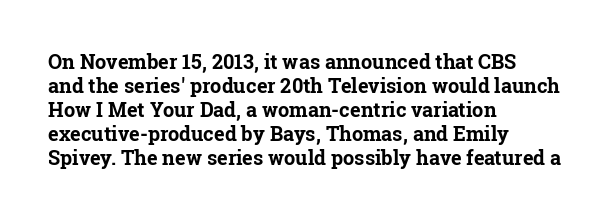
Q: Is the text bold? A: Yes.
Q: Is the text italic (slanted)? A: No, it is upright.
Q: Is the text underlined? A: No.
Q: How is the paragraph aligned? A: Left-aligned.
Q: Is the spacing between letters normal or unusually wide? A: Normal.
